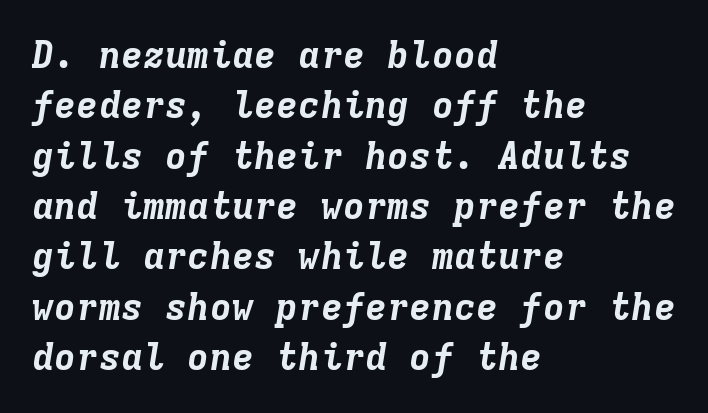
{"italic": "yes", "lean": "right", "slant_degrees": 9, "bold": "yes", "weight": "bold", "width": "normal", "stroke_contrast": "low", "x_height": "medium", "monospaced": "yes", "underline": "no", "align": "left", "line_spacing": "normal", "line_spacing_ratio": 1.36, "letter_spacing": "normal", "letter_spacing_em": 0.0, "glyph_px": 37}
